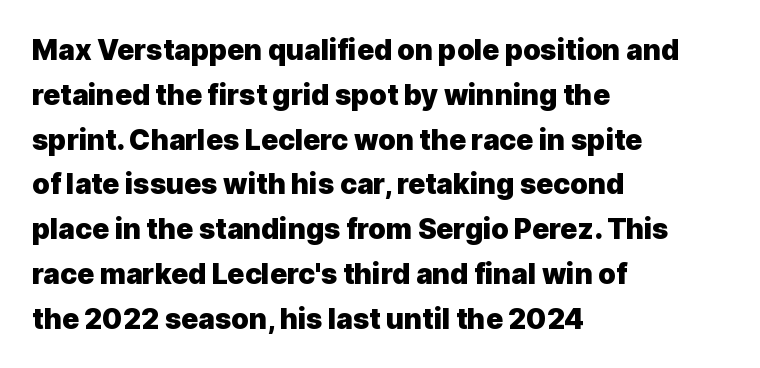
The image shows 28 px heavy sans-serif type, upright; set left-aligned, normal line spacing (1.6x), normal letter spacing, not underlined; a medium x-height.
